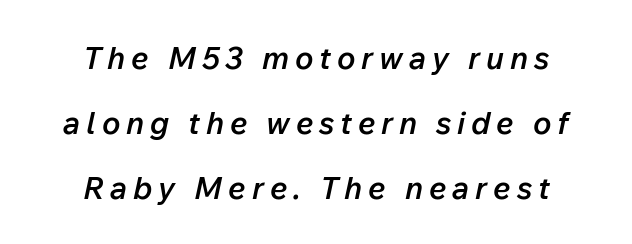
The image shows 31 px semibold type, italic (leaning right); set centered, loose line spacing (2.09x), not underlined; low stroke contrast and a medium x-height.
